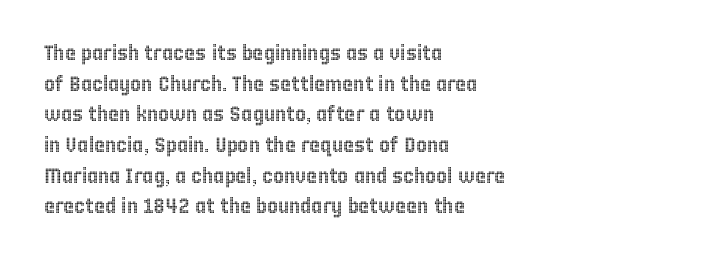
{"italic": "no", "underline": "no", "align": "left", "line_spacing": "normal", "line_spacing_ratio": 1.46, "letter_spacing": "normal", "letter_spacing_em": 0.0, "glyph_px": 21}
